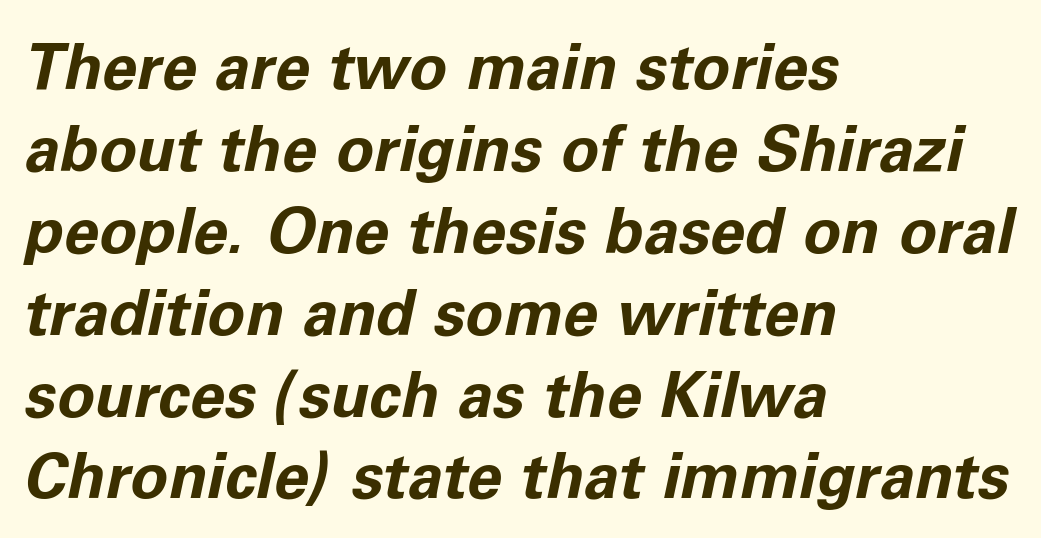
Q: Is the text bold? A: Yes.
Q: Is the text italic (slanted)? A: Yes, it leans right by about 11 degrees.
Q: Is the text underlined? A: No.
Q: How is the paragraph aligned? A: Left-aligned.
Q: Is the spacing between letters normal or unusually wide? A: Normal.
Q: Is the spacing between lines tight, normal or loose? A: Normal.
Q: Width (condensed, normal, or wide)? A: Normal.
Q: Stroke contrast? A: Low.
Q: x-height? A: Medium.
Q: Monospaced? A: No.
